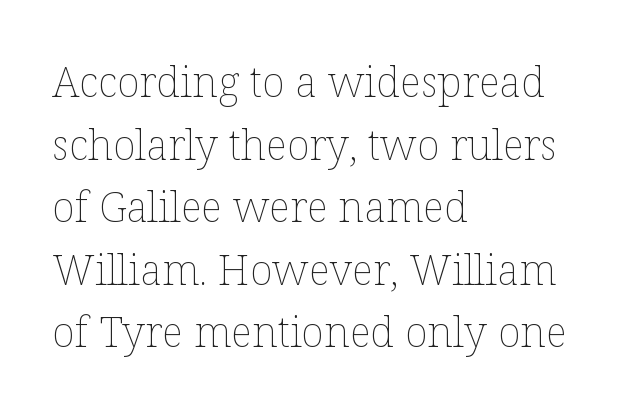
{"italic": "no", "bold": "no", "weight": "thin", "width": "normal", "stroke_contrast": "low", "x_height": "medium", "monospaced": "no", "underline": "no", "align": "left", "line_spacing": "normal", "line_spacing_ratio": 1.49, "letter_spacing": "normal", "letter_spacing_em": 0.0, "glyph_px": 42}
